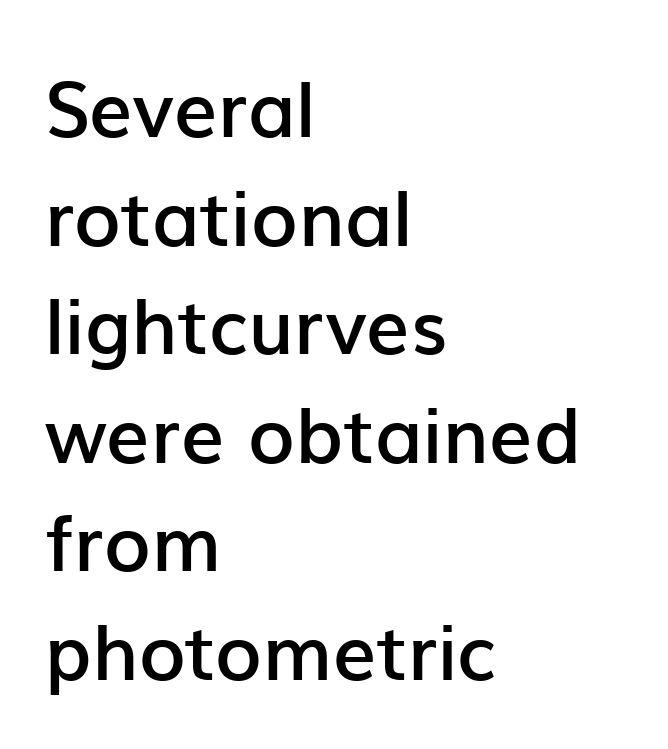
{"serif": "no", "italic": "no", "bold": "semi", "weight": "semibold", "width": "normal", "stroke_contrast": "low", "x_height": "medium", "monospaced": "no", "underline": "no", "align": "left", "line_spacing": "normal", "line_spacing_ratio": 1.41, "letter_spacing": "normal", "letter_spacing_em": 0.0, "glyph_px": 77}
